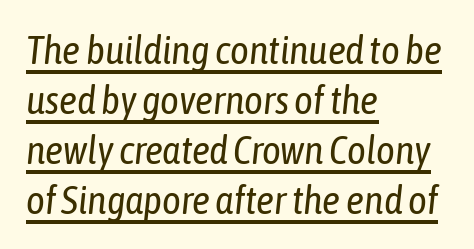
Q: Is the text bold? A: No.
Q: Is the text italic (slanted)? A: Yes, it leans right by about 6 degrees.
Q: Is the text underlined? A: Yes.
Q: How is the paragraph aligned? A: Left-aligned.
Q: Is the spacing between letters normal or unusually wide? A: Normal.
Q: Is the spacing between lines tight, normal or loose? A: Normal.
Q: Width (condensed, normal, or wide)? A: Condensed.
Q: Stroke contrast? A: Low.
Q: x-height? A: Medium.
Q: Monospaced? A: No.
